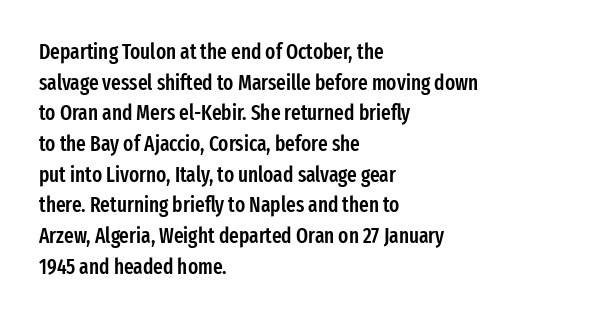
Q: Is the text bold? A: Semi-bold.
Q: Is the text italic (slanted)? A: No, it is upright.
Q: Is the text underlined? A: No.
Q: How is the paragraph aligned? A: Left-aligned.
Q: Is the spacing between letters normal or unusually wide? A: Normal.
Q: Is the spacing between lines tight, normal or loose? A: Normal.
